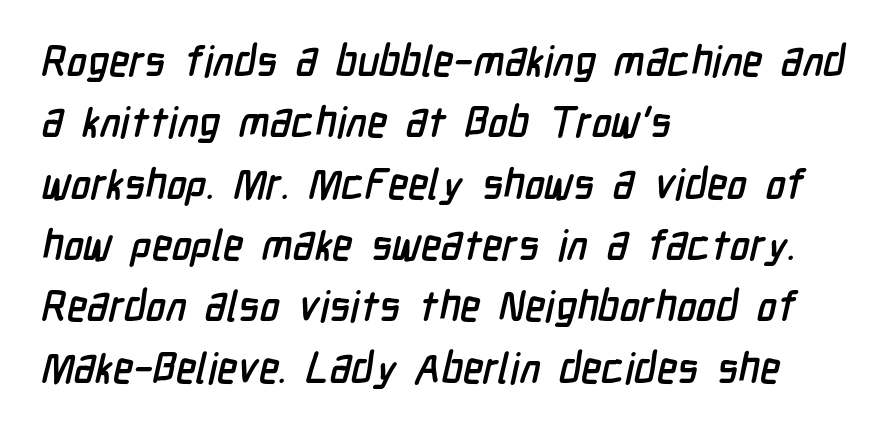
{"serif": "no", "width": "condensed", "stroke_contrast": "low", "x_height": "medium", "monospaced": "no", "underline": "no", "align": "left", "line_spacing": "normal", "line_spacing_ratio": 1.46, "letter_spacing": "normal", "letter_spacing_em": 0.0, "glyph_px": 42}
